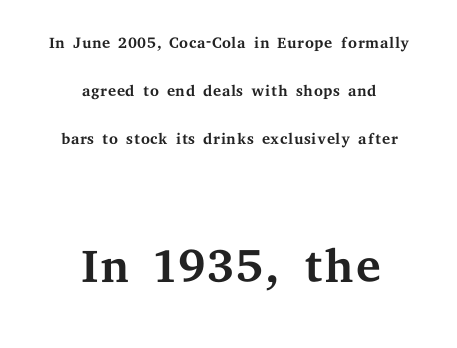
These two chunks differ in scale, with the bottom chunk taking the larger measure. Tracking here is standard; glyphs follow each other at the usual distance. Casual observation: everything's sitting right in the middle. The foot of each line stays bare and open. Reading down the column, the eye jumps a long way to each next line.
